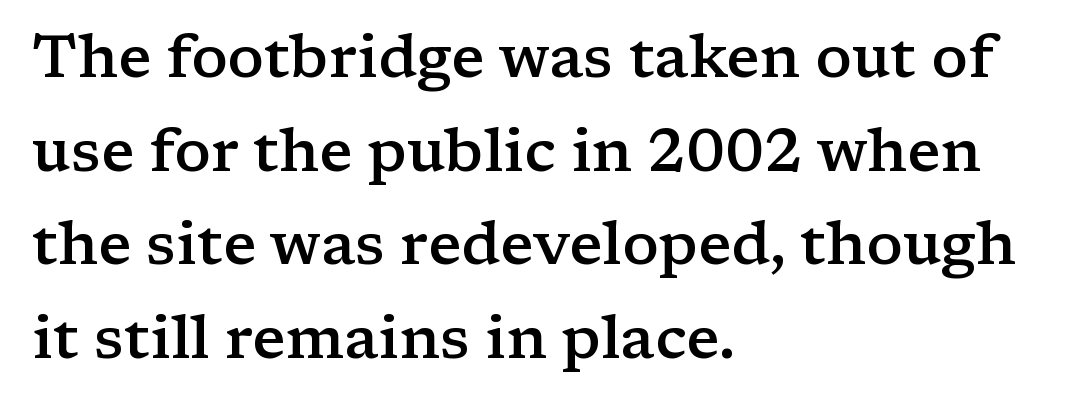
{"serif": "yes", "italic": "no", "bold": "semi", "weight": "semibold", "width": "wide", "stroke_contrast": "low", "x_height": "medium", "monospaced": "no", "underline": "no", "align": "left", "line_spacing": "normal", "line_spacing_ratio": 1.56, "letter_spacing": "normal", "letter_spacing_em": 0.0, "glyph_px": 60}
